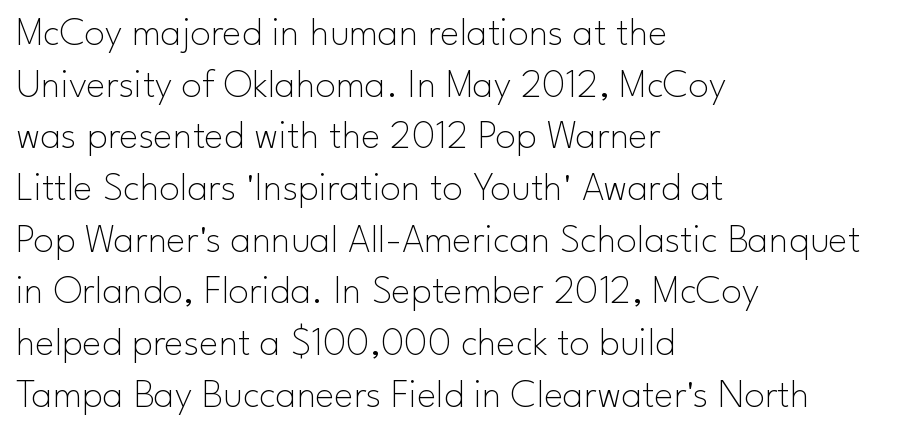
Q: Is the text bold? A: No.
Q: Is the text italic (slanted)? A: No, it is upright.
Q: Is the typeface a serif or a sans-serif typeface? A: Sans-serif.
Q: Is the text underlined? A: No.
Q: How is the paragraph aligned? A: Left-aligned.
Q: Is the spacing between letters normal or unusually wide? A: Normal.
Q: Is the spacing between lines tight, normal or loose? A: Normal.
Q: Width (condensed, normal, or wide)? A: Normal.
Q: Stroke contrast? A: Low.
Q: x-height? A: Small.
Q: Monospaced? A: No.
